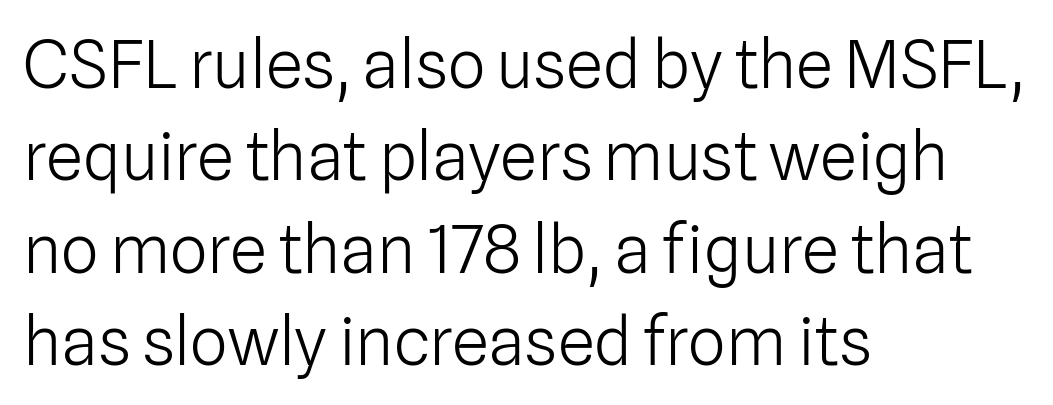
{"serif": "no", "italic": "no", "bold": "no", "weight": "light", "width": "normal", "stroke_contrast": "low", "x_height": "medium", "monospaced": "no", "underline": "no", "align": "left", "line_spacing": "normal", "line_spacing_ratio": 1.38, "letter_spacing": "normal", "letter_spacing_em": 0.0, "glyph_px": 67}
